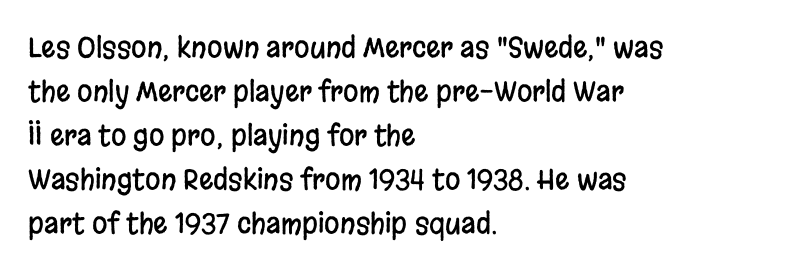
Q: Is the text italic (slanted)? A: No, it is upright.
Q: Is the typeface a serif or a sans-serif typeface? A: Sans-serif.
Q: Is the text underlined? A: No.
Q: How is the paragraph aligned? A: Left-aligned.
Q: Is the spacing between letters normal or unusually wide? A: Normal.
Q: Is the spacing between lines tight, normal or loose? A: Normal.
Q: Width (condensed, normal, or wide)? A: Condensed.
Q: Stroke contrast? A: Low.
Q: x-height? A: Large.
Q: Monospaced? A: No.
